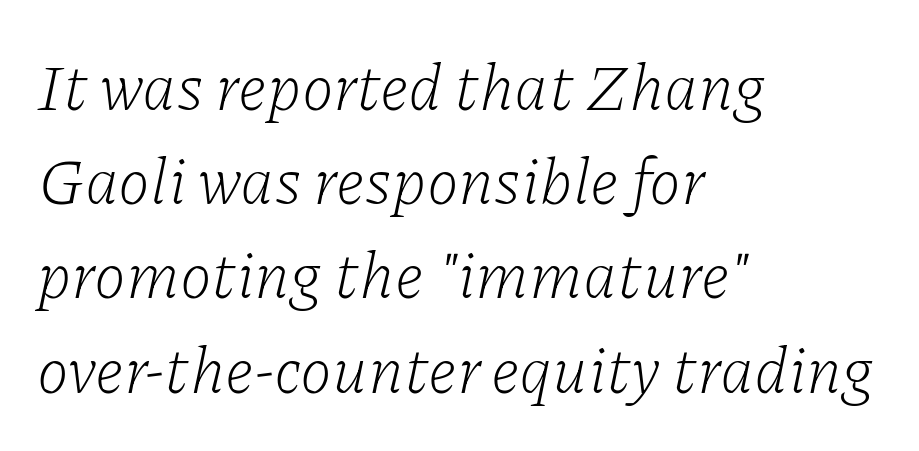
{"serif": "yes", "italic": "yes", "lean": "right", "slant_degrees": 11, "bold": "no", "weight": "light", "width": "normal", "stroke_contrast": "low", "x_height": "medium", "monospaced": "no", "underline": "no", "align": "left", "line_spacing": "normal", "line_spacing_ratio": 1.45, "letter_spacing": "normal", "letter_spacing_em": 0.0, "glyph_px": 65}
